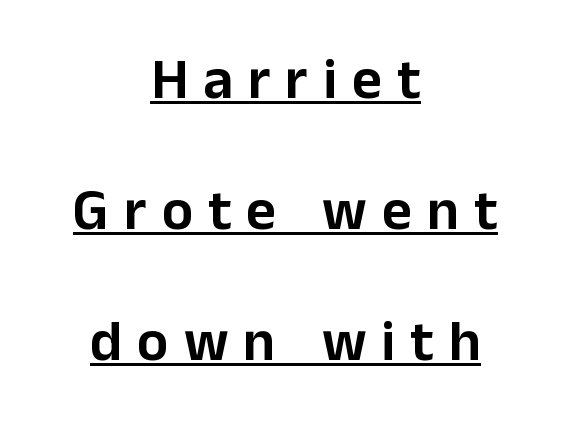
The image shows 58 px sans-serif type, upright; set centered, loose line spacing (2.26x), unusually wide letter spacing (+0.26 em), underlined; low stroke contrast and a medium x-height.
